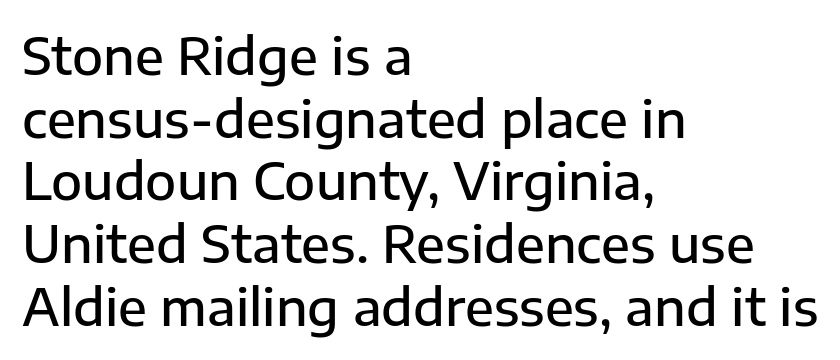
Caption: standard tracking, unaltered. The passage shown is typed in a proportional face where columns would drift. Just letters on the line, the space beneath them empty. The typeface chosen for these lines omits serifs. Compared with a centered layout, this one pins lines to the left instead. The font is running at a semibold setting, under full bold.
